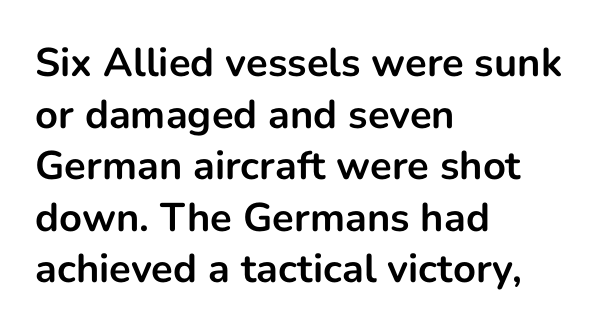
{"serif": "no", "italic": "no", "bold": "yes", "weight": "bold", "width": "normal", "stroke_contrast": "low", "x_height": "medium", "monospaced": "no", "underline": "no", "align": "left", "line_spacing": "normal", "line_spacing_ratio": 1.29, "letter_spacing": "normal", "letter_spacing_em": 0.0, "glyph_px": 40}
